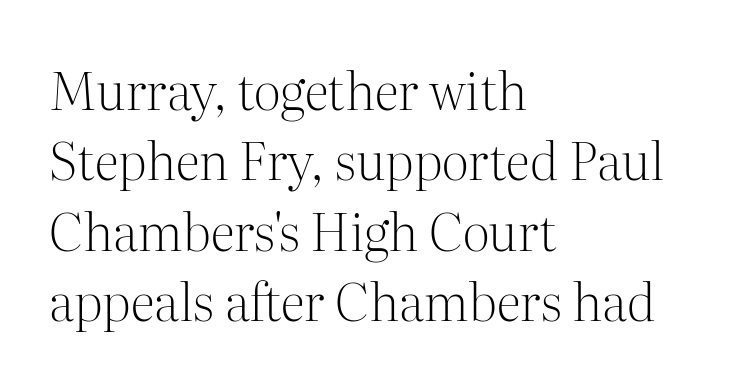
The image shows 51 px light serif type, upright; set left-aligned, normal line spacing (1.38x), normal letter spacing, not underlined; medium stroke contrast and a medium x-height.
